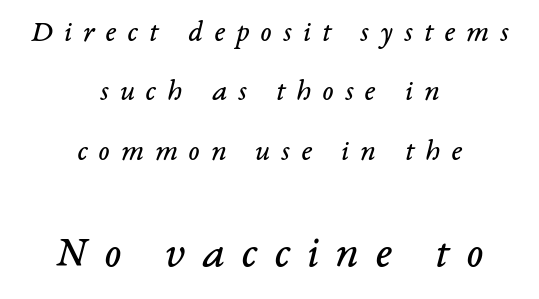
Q: Is the text bold? A: No.
Q: Is the text italic (slanted)? A: Yes, it leans right by about 14 degrees.
Q: Is the typeface a serif or a sans-serif typeface? A: Serif.
Q: Is the text underlined? A: No.
Q: How is the paragraph aligned? A: Centered.
Q: Is the spacing between letters normal or unusually wide? A: Unusually wide.
Q: Is the spacing between lines tight, normal or loose? A: Loose.
Q: Which block of text is set in a larger size, the first (top) or the second (bottom)? A: The second (bottom) one.
Q: Width (condensed, normal, or wide)? A: Normal.
Q: Stroke contrast? A: Low.
Q: x-height? A: Medium.
Q: Monospaced? A: No.
